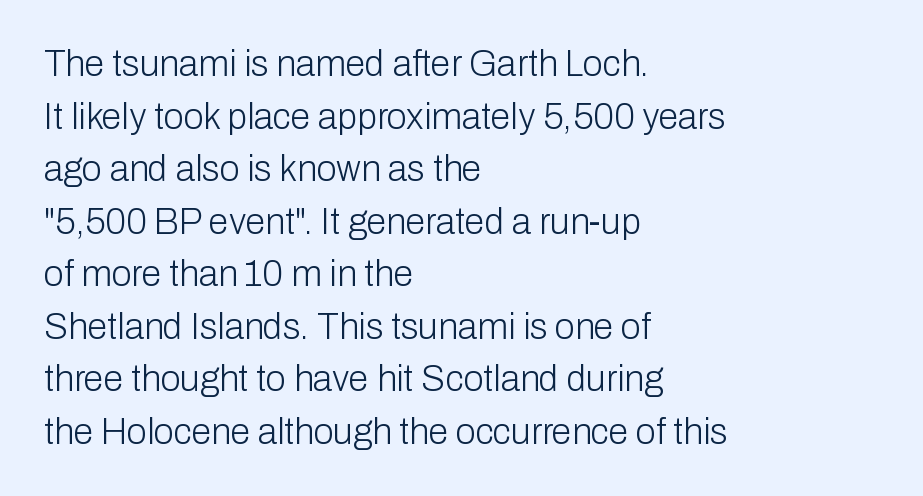
Q: Is the text bold? A: No.
Q: Is the text italic (slanted)? A: No, it is upright.
Q: Is the typeface a serif or a sans-serif typeface? A: Sans-serif.
Q: Is the text underlined? A: No.
Q: How is the paragraph aligned? A: Left-aligned.
Q: Is the spacing between letters normal or unusually wide? A: Normal.
Q: Is the spacing between lines tight, normal or loose? A: Normal.
Q: Width (condensed, normal, or wide)? A: Normal.
Q: Stroke contrast? A: Low.
Q: x-height? A: Medium.
Q: Monospaced? A: No.
